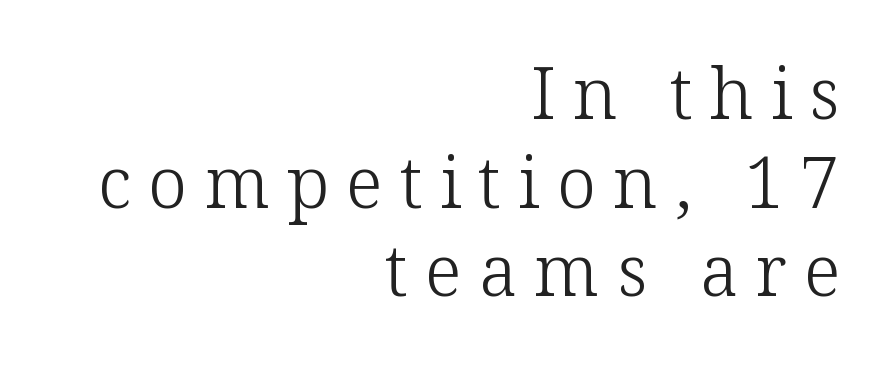
Line endings align vertically; line beginnings do not. Does the type have serifs? Yes, each stem ends in a small foot. Plain, unruled lines of type. Stems here are at most as thick as an everyday book face. Vertical strokes here are truly vertical. The face used here is proportionally spaced, like ordinary book or web type.
